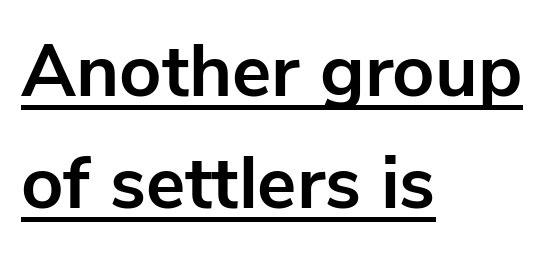
Q: Is the text bold? A: Yes.
Q: Is the text italic (slanted)? A: No, it is upright.
Q: Is the typeface a serif or a sans-serif typeface? A: Sans-serif.
Q: Is the text underlined? A: Yes.
Q: How is the paragraph aligned? A: Left-aligned.
Q: Is the spacing between letters normal or unusually wide? A: Normal.
Q: Is the spacing between lines tight, normal or loose? A: Normal.
Q: Width (condensed, normal, or wide)? A: Normal.
Q: Stroke contrast? A: Low.
Q: x-height? A: Medium.
Q: Monospaced? A: No.
